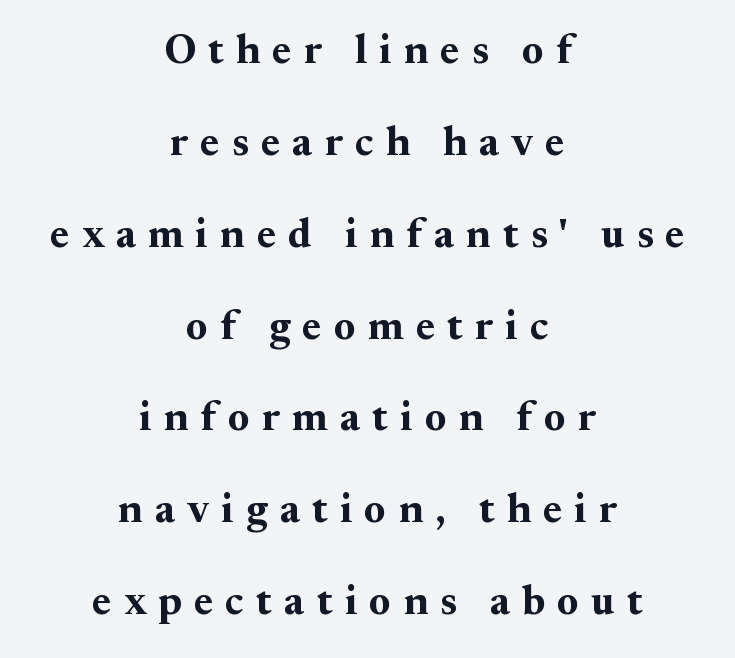
Upright lettering throughout. This rendering features lettering with no underline. Think of a printed novel: that variable character pitch is what you see here. Someone cranked the tracking dial way up on this one. Bold? Absolutely — the strokes are thick and heavy.
